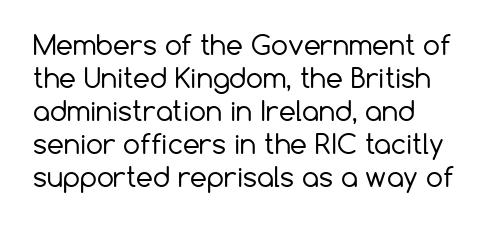
{"italic": "no", "bold": "no", "underline": "no", "align": "left", "line_spacing_ratio": 1.22, "letter_spacing": "normal", "letter_spacing_em": 0.0, "glyph_px": 27}
